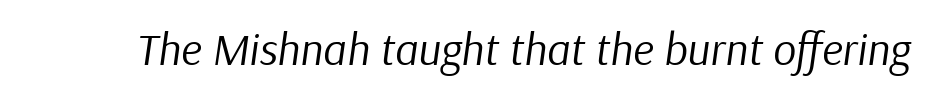
Italic: yes, the glyphs are oblique. The face looks like a standard text weight, possibly lighter. There is no visible air inserted between adjacent glyphs. Varying glyph widths throughout — classic text-font behaviour. A bare baseline throughout the passage.
